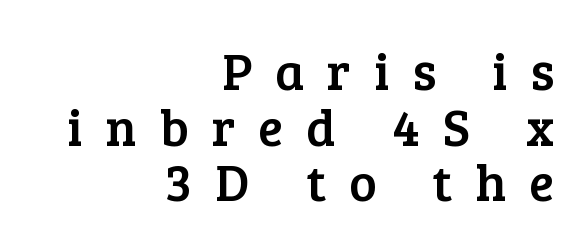
The image shows 52 px serif type, upright; set right-aligned, tight line spacing (1.07x), unusually wide letter spacing (+0.44 em), not underlined; low stroke contrast and a medium x-height.
